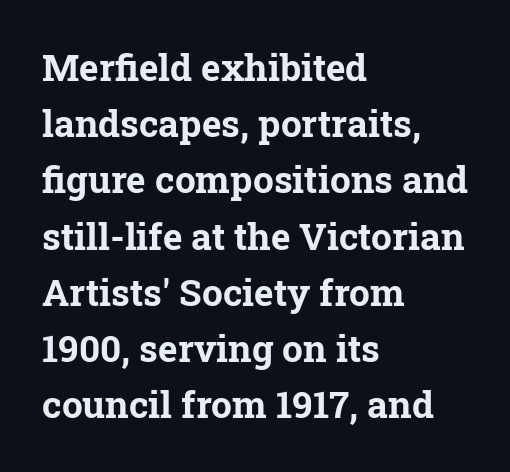
Q: Is the text bold? A: Yes.
Q: Is the text italic (slanted)? A: No, it is upright.
Q: Is the typeface a serif or a sans-serif typeface? A: Serif.
Q: Is the text underlined? A: No.
Q: How is the paragraph aligned? A: Left-aligned.
Q: Is the spacing between letters normal or unusually wide? A: Normal.
Q: Is the spacing between lines tight, normal or loose? A: Normal.
Q: Width (condensed, normal, or wide)? A: Normal.
Q: Stroke contrast? A: Low.
Q: x-height? A: Medium.
Q: Monospaced? A: No.
